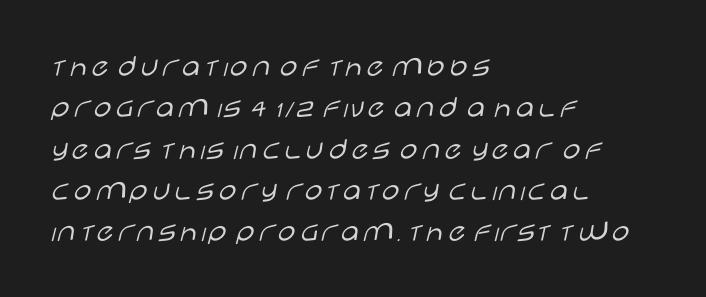
{"serif": "no", "bold": "no", "weight": "light", "width": "wide", "stroke_contrast": "low", "x_height": "large", "monospaced": "no", "underline": "no", "align": "left", "line_spacing": "normal", "line_spacing_ratio": 1.29, "letter_spacing": "normal", "letter_spacing_em": 0.0, "glyph_px": 32}
